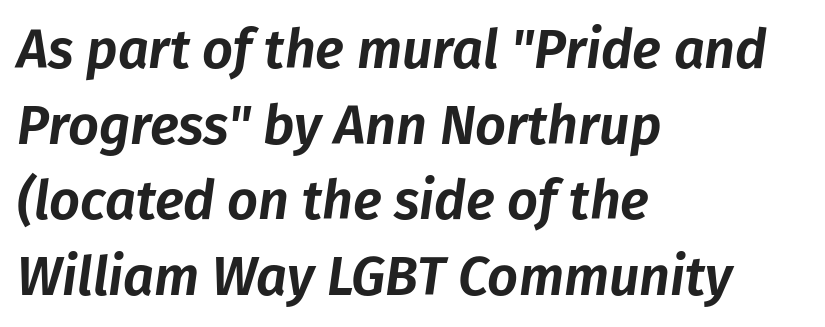
Quick note: interline space is typical. A bare baseline throughout the passage. The face used here is proportionally spaced, like ordinary book or web type. These lines keep a tight, regular rhythm from letter to letter. The typography opts for an oblique posture over an upright one. The setting favours the left margin, as ordinary paragraphs usually do.
